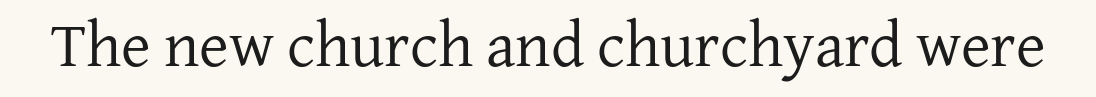
Q: Is the text bold? A: No.
Q: Is the text italic (slanted)? A: No, it is upright.
Q: Is the typeface a serif or a sans-serif typeface? A: Serif.
Q: Is the text underlined? A: No.
Q: Is the spacing between letters normal or unusually wide? A: Normal.
Q: Width (condensed, normal, or wide)? A: Normal.
Q: Stroke contrast? A: Low.
Q: x-height? A: Medium.
Q: Monospaced? A: No.
